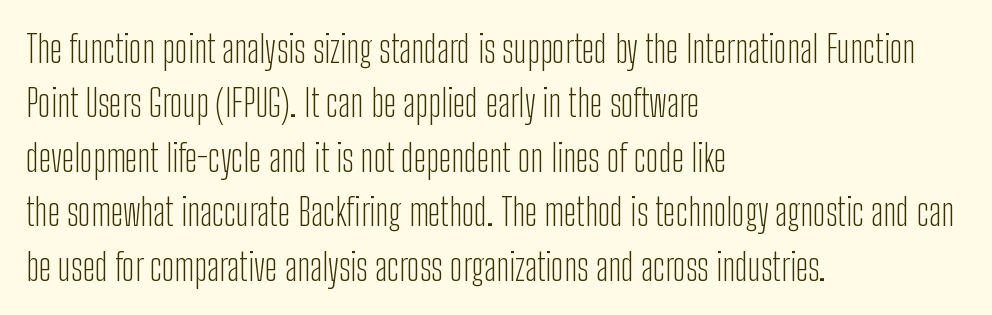
Q: Is the text bold? A: No.
Q: Is the text italic (slanted)? A: No, it is upright.
Q: Is the typeface a serif or a sans-serif typeface? A: Sans-serif.
Q: Is the text underlined? A: No.
Q: How is the paragraph aligned? A: Left-aligned.
Q: Is the spacing between letters normal or unusually wide? A: Normal.
Q: Is the spacing between lines tight, normal or loose? A: Normal.
Q: Width (condensed, normal, or wide)? A: Condensed.
Q: Stroke contrast? A: Low.
Q: x-height? A: Medium.
Q: Monospaced? A: No.
